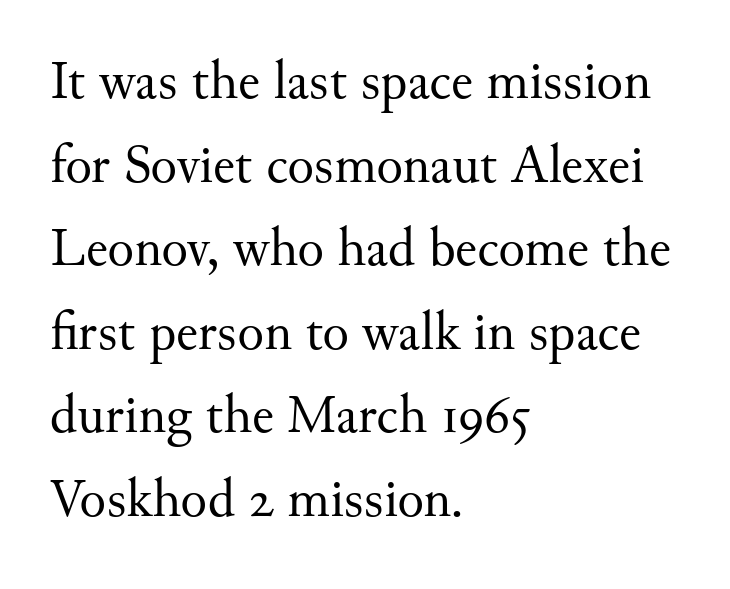
Q: Is the text bold? A: No.
Q: Is the text italic (slanted)? A: No, it is upright.
Q: Is the typeface a serif or a sans-serif typeface? A: Serif.
Q: Is the text underlined? A: No.
Q: How is the paragraph aligned? A: Left-aligned.
Q: Is the spacing between letters normal or unusually wide? A: Normal.
Q: Is the spacing between lines tight, normal or loose? A: Normal.
Q: Width (condensed, normal, or wide)? A: Normal.
Q: Stroke contrast? A: Medium.
Q: x-height? A: Small.
Q: Monospaced? A: No.
